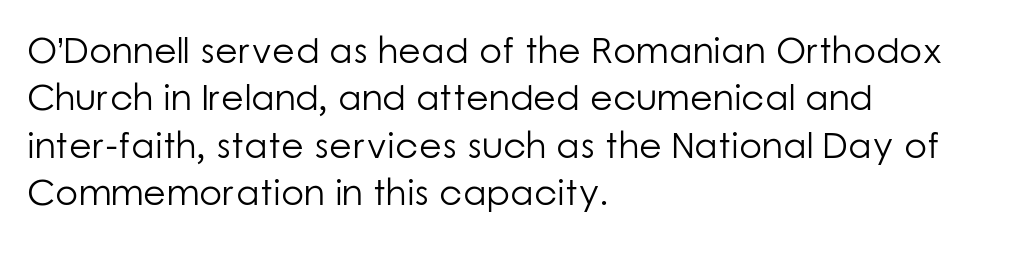
{"serif": "no", "italic": "no", "bold": "no", "weight": "light", "width": "normal", "stroke_contrast": "low", "x_height": "medium", "monospaced": "no", "underline": "no", "align": "left", "line_spacing": "normal", "line_spacing_ratio": 1.28, "letter_spacing": "normal", "letter_spacing_em": 0.0, "glyph_px": 37}
